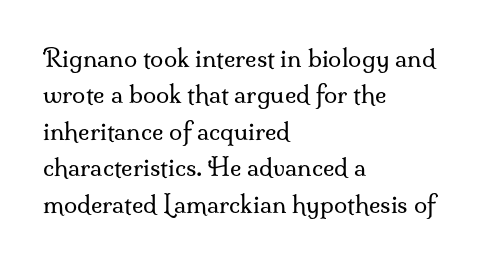
The image shows 24 px text type, upright; set left-aligned, normal line spacing (1.52x), normal letter spacing, not underlined.
